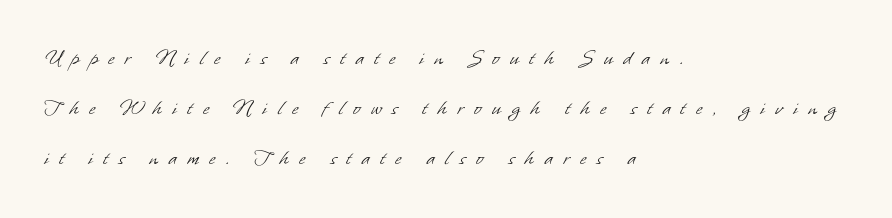
The image shows 22 px text type; set left-aligned, loose line spacing (2.28x), unusually wide letter spacing (+0.48 em), not underlined.
